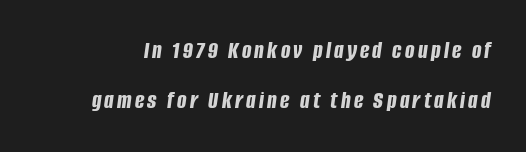
The image shows 25 px bold type, italic (leaning right); set loose line spacing (2.01x), not underlined.
